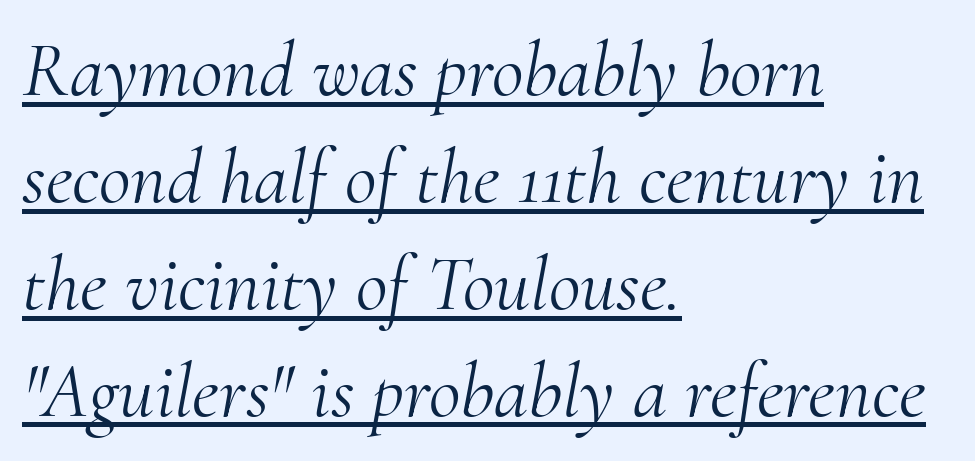
{"serif": "yes", "italic": "yes", "lean": "right", "slant_degrees": 10, "bold": "no", "weight": "light", "width": "normal", "stroke_contrast": "medium", "x_height": "small", "monospaced": "no", "underline": "yes", "align": "left", "line_spacing": "normal", "line_spacing_ratio": 1.37, "letter_spacing": "normal", "letter_spacing_em": 0.0, "glyph_px": 78}
